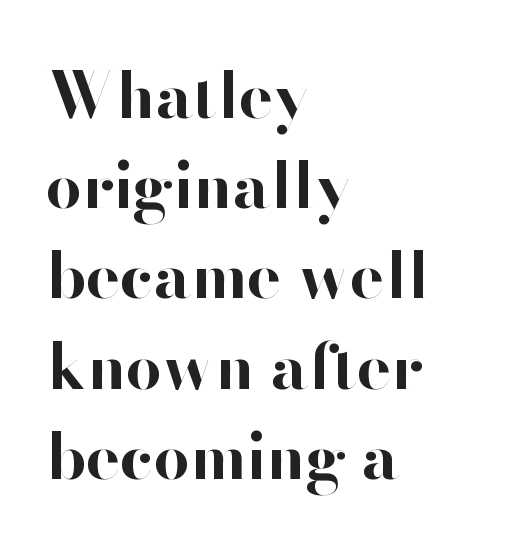
Q: Is the text bold? A: Yes.
Q: Is the text italic (slanted)? A: No, it is upright.
Q: Is the typeface a serif or a sans-serif typeface? A: Sans-serif.
Q: Is the text underlined? A: No.
Q: How is the paragraph aligned? A: Left-aligned.
Q: Is the spacing between letters normal or unusually wide? A: Normal.
Q: Is the spacing between lines tight, normal or loose? A: Normal.
Q: Width (condensed, normal, or wide)? A: Normal.
Q: Stroke contrast? A: High.
Q: x-height? A: Small.
Q: Monospaced? A: No.
